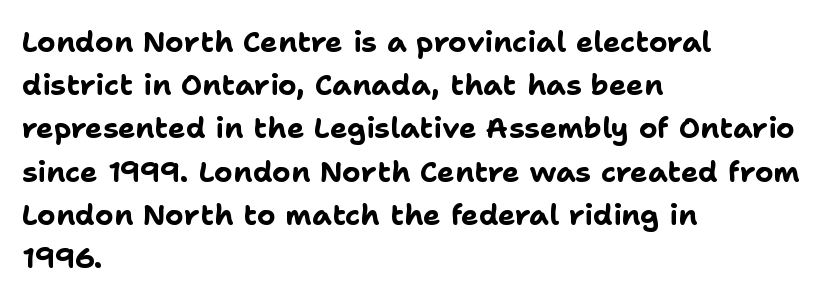
A bare baseline throughout the passage. A typesetter would mark this as roman, not italic. Note the varied advance widths — an 'i' is clearly narrower than an 'm'. Successive baselines arrive at the customary interval. The rendering shows plain stroke endings on the letterforms — a sans-serif design.
